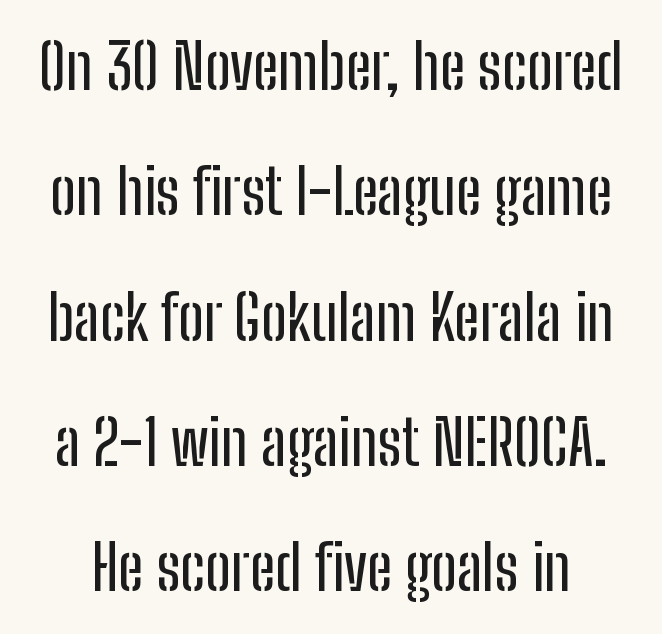
The image shows 63 px condensed sans-serif type, upright; set loose line spacing (1.99x), normal letter spacing, not underlined; low stroke contrast and a medium x-height.
